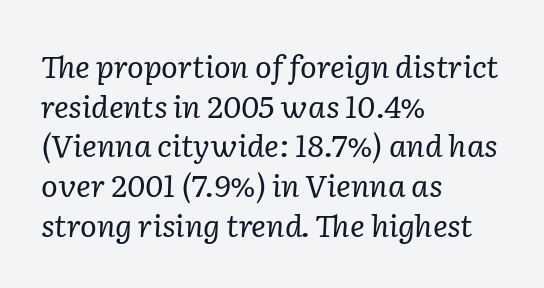
{"serif": "yes", "italic": "yes", "lean": "right", "slant_degrees": 2, "bold": "no", "weight": "regular", "width": "normal", "stroke_contrast": "low", "x_height": "medium", "monospaced": "no", "underline": "no", "align": "left", "line_spacing": "normal", "line_spacing_ratio": 1.28, "letter_spacing": "normal", "letter_spacing_em": 0.0, "glyph_px": 31}
